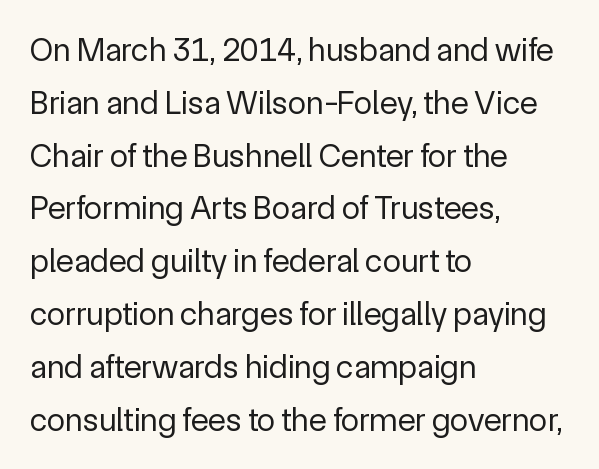
Q: Is the text bold? A: No.
Q: Is the text italic (slanted)? A: No, it is upright.
Q: Is the typeface a serif or a sans-serif typeface? A: Sans-serif.
Q: Is the text underlined? A: No.
Q: How is the paragraph aligned? A: Left-aligned.
Q: Is the spacing between letters normal or unusually wide? A: Normal.
Q: Is the spacing between lines tight, normal or loose? A: Normal.
Q: Width (condensed, normal, or wide)? A: Normal.
Q: x-height? A: Medium.
Q: Monospaced? A: No.
